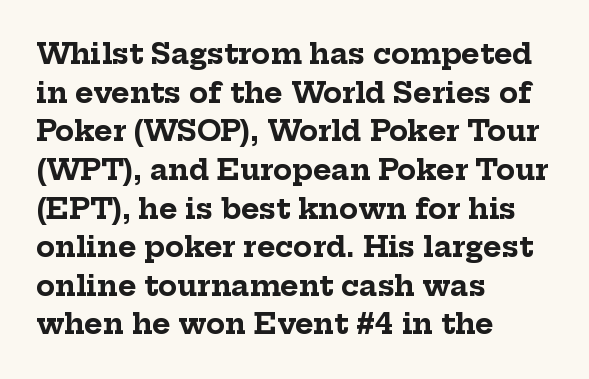
Students, this is bold: see how much ink each stroke carries. These lines are set flush left with a ragged right edge. The letterforms sit shoulder to shoulder at normal distance. Line spacing here is normal.
